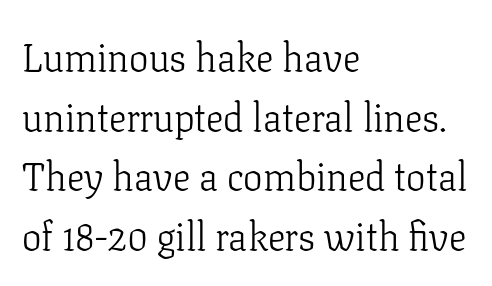
{"serif": "yes", "italic": "no", "bold": "no", "weight": "light", "width": "normal", "stroke_contrast": "low", "x_height": "medium", "monospaced": "no", "underline": "no", "align": "left", "line_spacing": "normal", "line_spacing_ratio": 1.53, "letter_spacing": "normal", "letter_spacing_em": 0.0, "glyph_px": 39}
